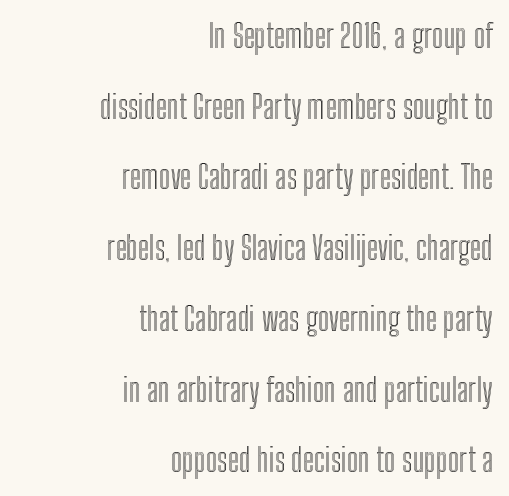
The image shows 32 px condensed type, upright; set right-aligned, loose line spacing (2.21x), normal letter spacing, not underlined; a medium x-height.
